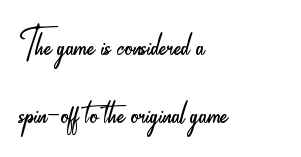
The image shows 50 px light, condensed sans-serif type; set left-aligned, normal line spacing (1.36x), normal letter spacing, not underlined; low stroke contrast and a small x-height.
